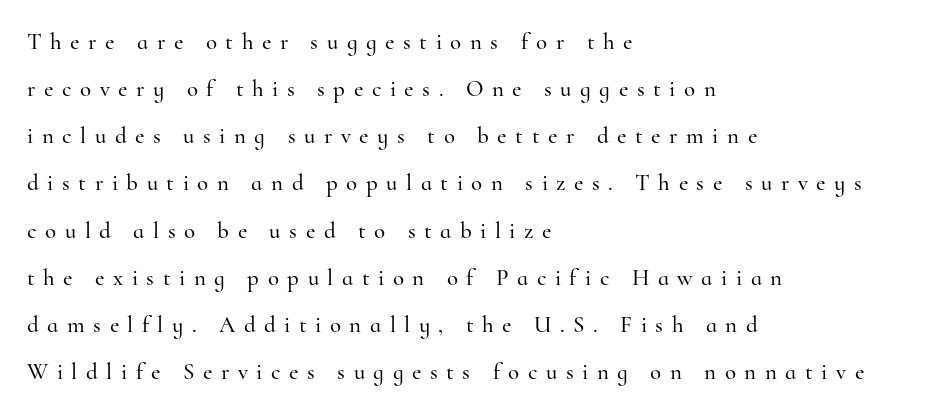
{"italic": "no", "underline": "no", "align": "left", "line_spacing": "loose", "line_spacing_ratio": 2.05, "letter_spacing": "wide", "letter_spacing_em": 0.37, "glyph_px": 23}
